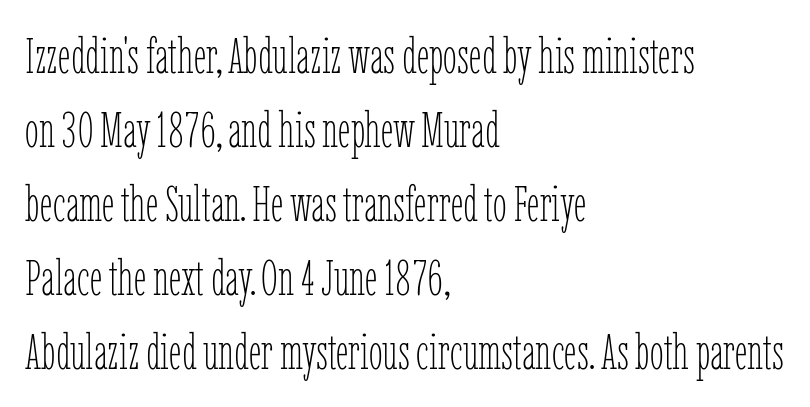
The image shows 50 px thin, condensed type, upright; set left-aligned, normal line spacing (1.48x), normal letter spacing, not underlined; low stroke contrast and a medium x-height.
